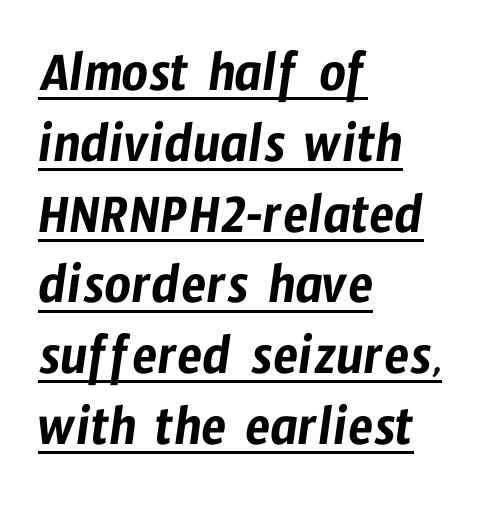
This sample is left-justified, so line endings fall wherever the words run out. Each line of the rendering has a horizontal stroke beneath the glyphs. This sample uses plain, unmodified letter spacing. Observe the absence of serifs on each vertical stroke in this sample.
